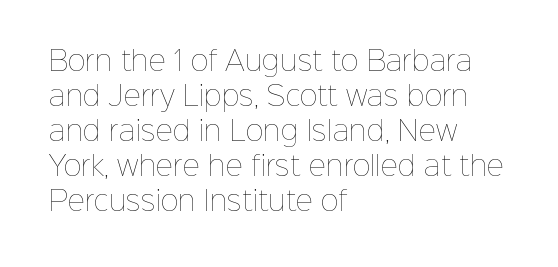
Q: Is the text bold? A: No.
Q: Is the text italic (slanted)? A: No, it is upright.
Q: Is the text underlined? A: No.
Q: How is the paragraph aligned? A: Left-aligned.
Q: Is the spacing between letters normal or unusually wide? A: Normal.
Q: Is the spacing between lines tight, normal or loose? A: Normal.
